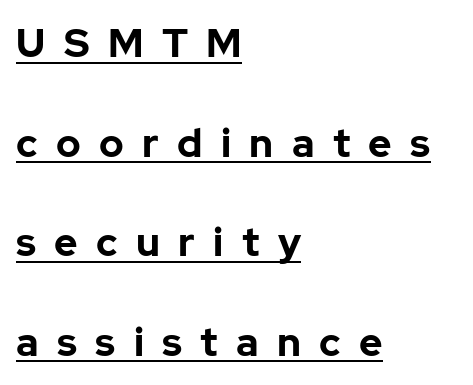
{"serif": "no", "italic": "no", "bold": "yes", "weight": "bold", "width": "normal", "stroke_contrast": "low", "x_height": "medium", "monospaced": "no", "underline": "yes", "align": "left", "line_spacing": "loose", "line_spacing_ratio": 2.49, "letter_spacing": "wide", "letter_spacing_em": 0.46, "glyph_px": 40}
